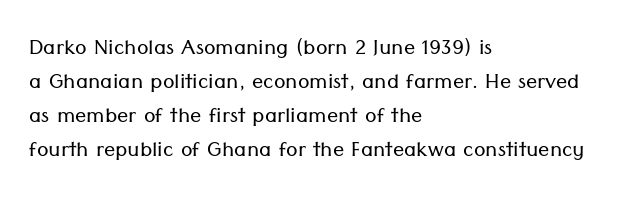
The image shows 28 px light sans-serif type, upright; set left-aligned, line spacing 1.21x, normal letter spacing, not underlined; low stroke contrast and a medium x-height.
